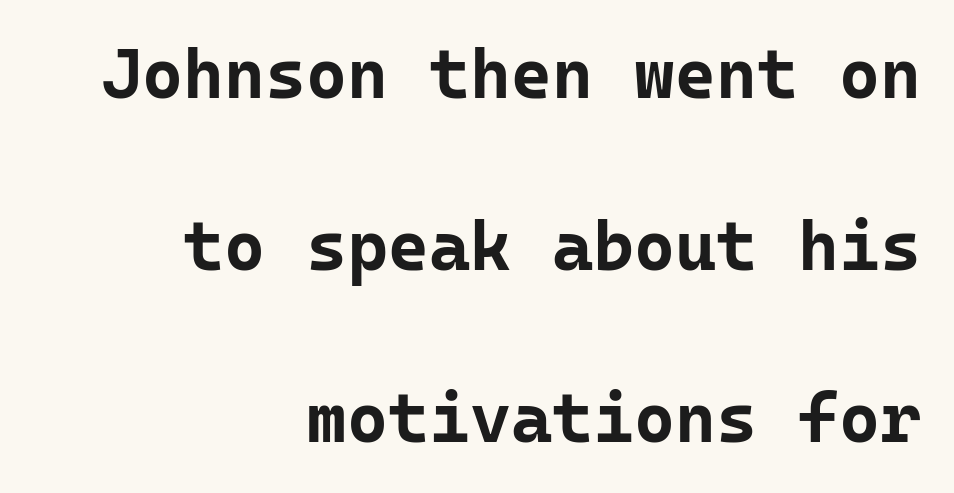
The image shows 70 px bold sans-serif type, upright, monospaced; set right-aligned, loose line spacing (2.46x), normal letter spacing, not underlined; low stroke contrast and a medium x-height.
